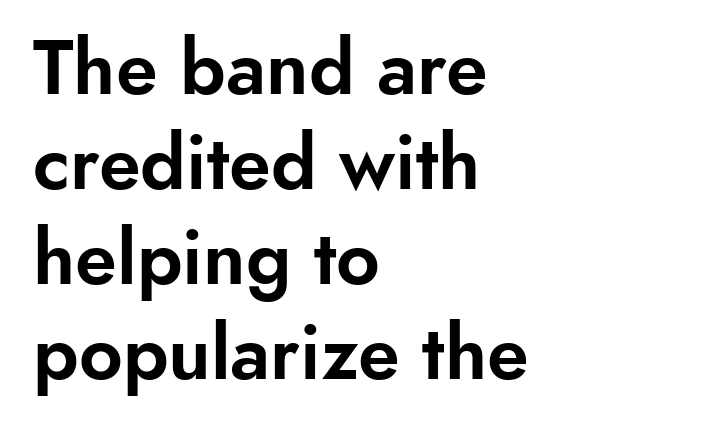
{"serif": "no", "italic": "no", "width": "normal", "stroke_contrast": "low", "x_height": "small", "monospaced": "no", "underline": "no", "align": "left", "line_spacing": "normal", "line_spacing_ratio": 1.25, "letter_spacing": "normal", "letter_spacing_em": 0.0, "glyph_px": 76}
